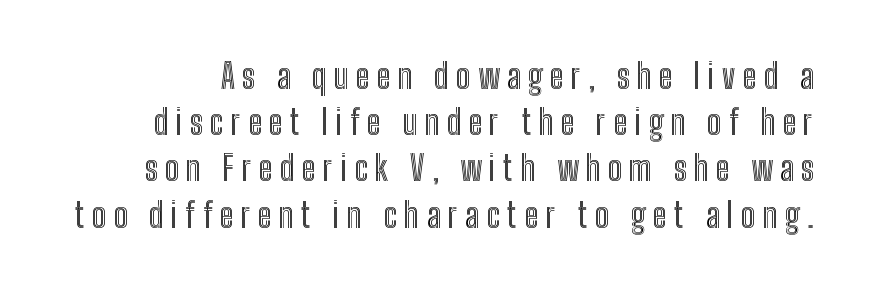
The image shows 34 px condensed type, upright; set normal line spacing (1.36x), unusually wide letter spacing (+0.21 em), not underlined; a medium x-height.
